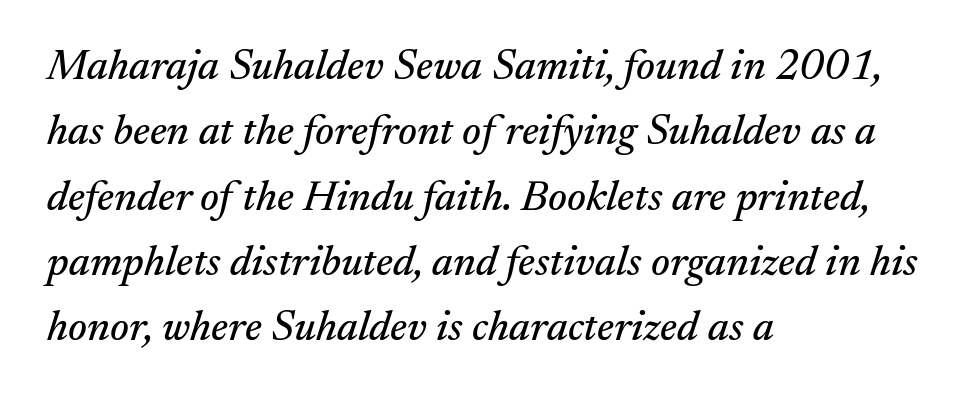
The glyphs look as if they've been sheared to an angle. How would I describe the line gaps? Plain and ordinary. The rendering anchors every line to the left-hand side. Honestly, there is no underline to notice here at all.
